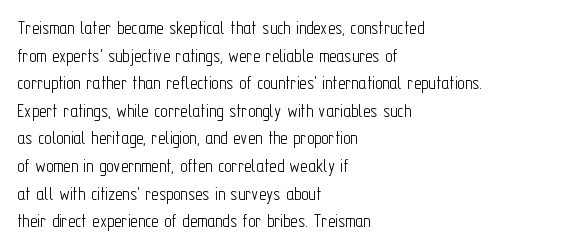
The image shows 20 px text type, upright; set left-aligned, normal line spacing (1.38x), normal letter spacing, not underlined.
